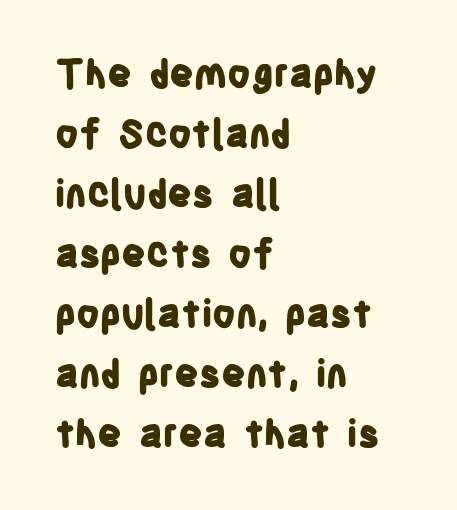
Q: Is the text bold? A: Yes.
Q: Is the text italic (slanted)? A: No, it is upright.
Q: Is the typeface a serif or a sans-serif typeface? A: Sans-serif.
Q: Is the text underlined? A: No.
Q: How is the paragraph aligned? A: Left-aligned.
Q: Is the spacing between letters normal or unusually wide? A: Normal.
Q: Is the spacing between lines tight, normal or loose? A: Normal.
Q: Width (condensed, normal, or wide)? A: Condensed.
Q: Stroke contrast? A: Low.
Q: x-height? A: Large.
Q: Monospaced? A: No.
